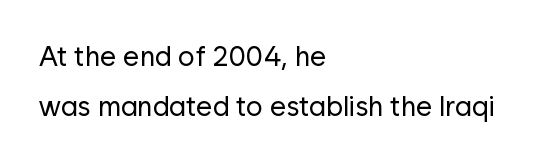
The image shows 28 px regular-weight sans-serif type, upright; set left-aligned, line spacing 1.78x, normal letter spacing, not underlined; low stroke contrast and a medium x-height.
